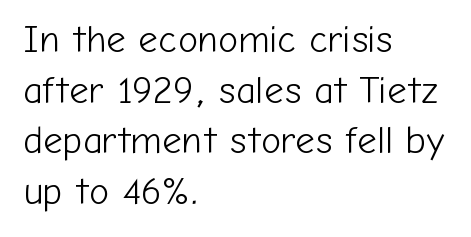
Posture: straight, roman, zero tilt. There is no visible air inserted between adjacent glyphs. One-word summary of the alignment: left. Successive baselines arrive at the customary interval. Look at the bottom of the vertical strokes: they stop flat, with no serifs. The words here are not underlined.
